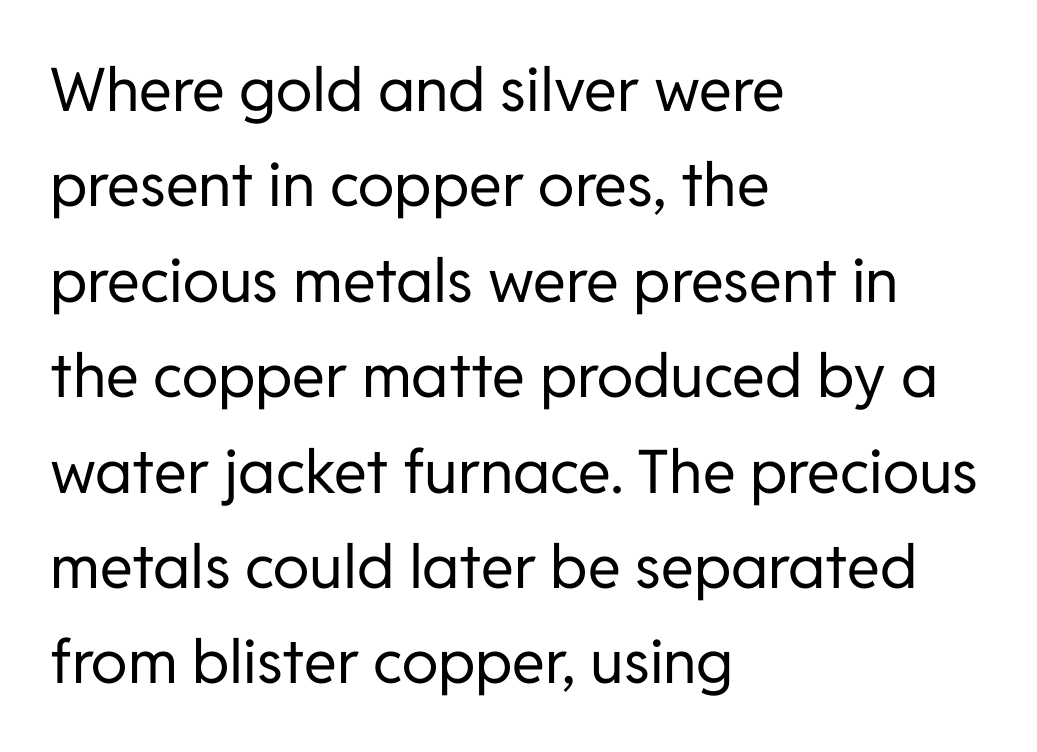
Q: Is the text bold? A: No.
Q: Is the text italic (slanted)? A: No, it is upright.
Q: Is the typeface a serif or a sans-serif typeface? A: Sans-serif.
Q: Is the text underlined? A: No.
Q: How is the paragraph aligned? A: Left-aligned.
Q: Is the spacing between letters normal or unusually wide? A: Normal.
Q: Is the spacing between lines tight, normal or loose? A: Normal.
Q: Width (condensed, normal, or wide)? A: Normal.
Q: Stroke contrast? A: Low.
Q: x-height? A: Medium.
Q: Monospaced? A: No.
